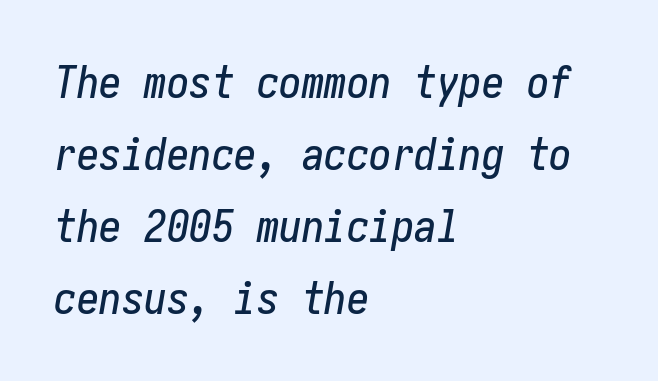
These lines keep a tight, regular rhythm from letter to letter. Interline gaps are of average width in this sample. The string is rendered with underlining switched off. Notice how the passage keeps a crisp vertical edge on the left only. Notice how the stems are inclined rather than vertical — that's the hallmark of italics.
